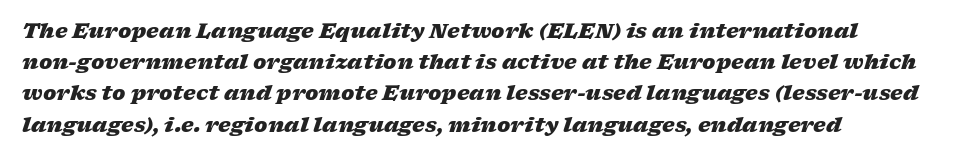
{"italic": "yes", "lean": "right", "slant_degrees": 17, "bold": "yes", "underline": "no", "align": "left", "line_spacing": "normal", "line_spacing_ratio": 1.56, "letter_spacing": "normal", "letter_spacing_em": 0.0, "glyph_px": 20}
